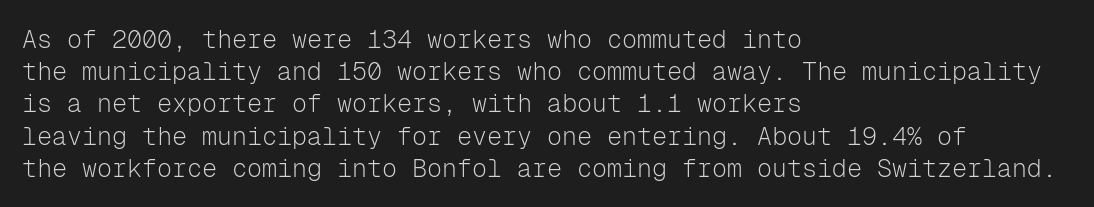
The image shows 25 px text type, upright; set left-aligned, normal line spacing (1.29x), normal letter spacing, not underlined.
